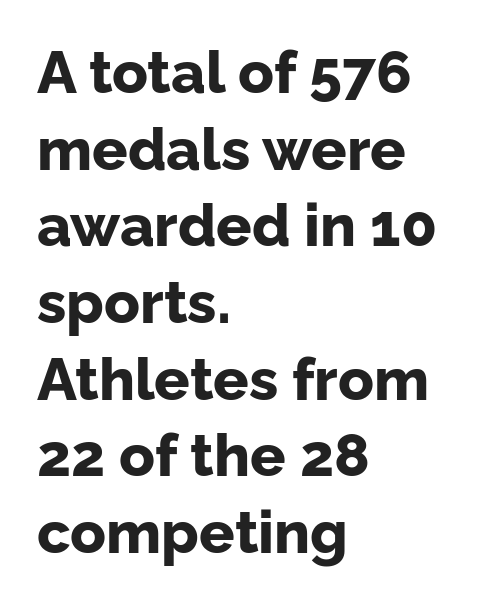
The image shows 59 px bold sans-serif type, upright; set left-aligned, normal line spacing (1.3x), normal letter spacing, not underlined; low stroke contrast and a medium x-height.
